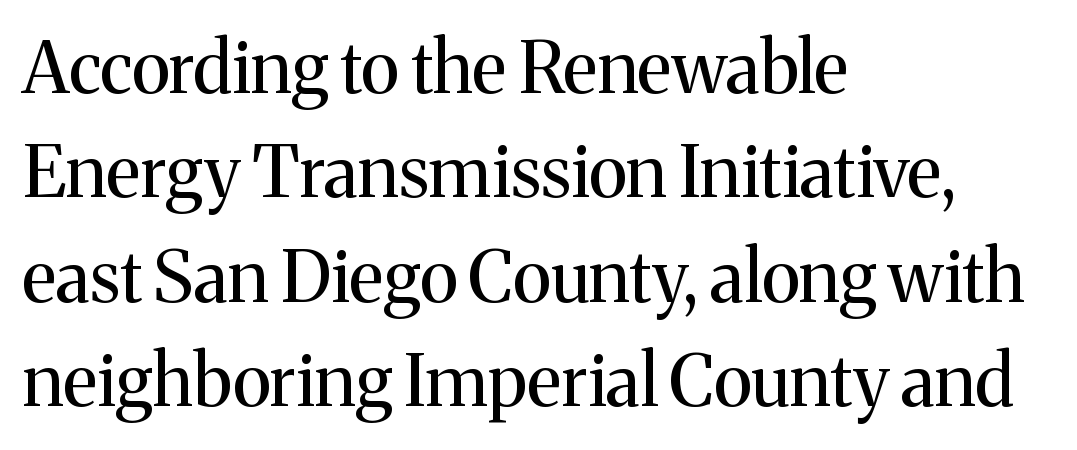
Q: Is the text bold? A: No.
Q: Is the text italic (slanted)? A: No, it is upright.
Q: Is the typeface a serif or a sans-serif typeface? A: Serif.
Q: Is the text underlined? A: No.
Q: How is the paragraph aligned? A: Left-aligned.
Q: Is the spacing between letters normal or unusually wide? A: Normal.
Q: Is the spacing between lines tight, normal or loose? A: Normal.
Q: Width (condensed, normal, or wide)? A: Normal.
Q: Stroke contrast? A: Medium.
Q: x-height? A: Medium.
Q: Monospaced? A: No.
